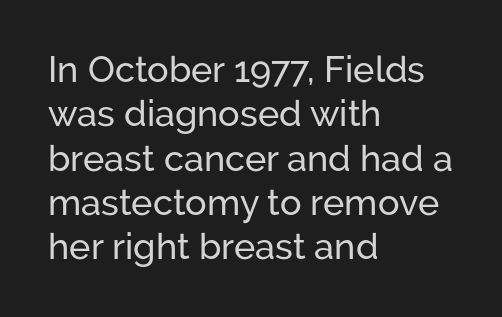
The image shows 36 px sans-serif type, upright; set left-aligned, line spacing 1.23x, normal letter spacing, not underlined; low stroke contrast and a medium x-height.
